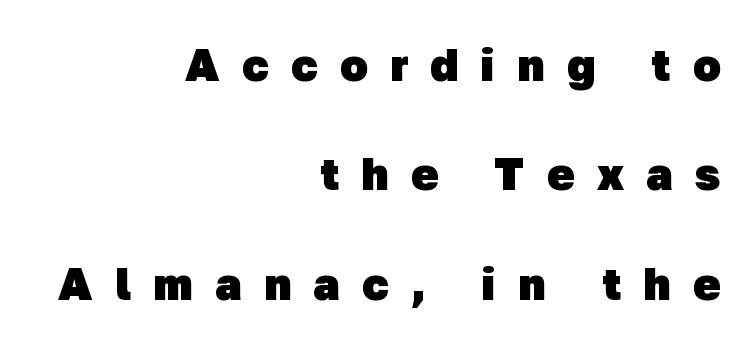
The image shows 45 px heavy sans-serif type; set right-aligned, loose line spacing (2.43x), unusually wide letter spacing (+0.5 em), not underlined; low stroke contrast and a medium x-height.
